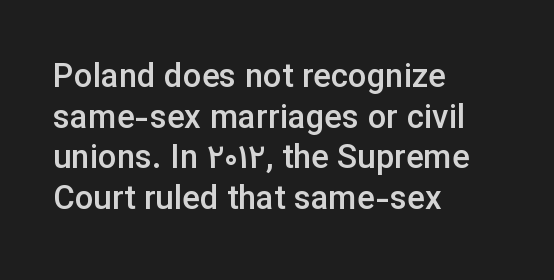
The image shows 33 px semibold sans-serif type, upright; set left-aligned, line spacing 1.23x, normal letter spacing, not underlined; low stroke contrast and a medium x-height.
